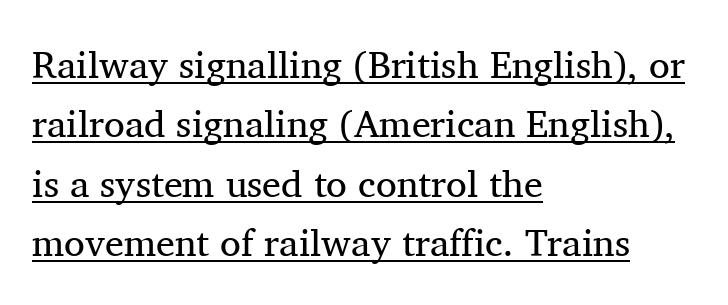
{"serif": "yes", "italic": "no", "bold": "no", "weight": "regular", "width": "normal", "stroke_contrast": "medium", "x_height": "medium", "monospaced": "no", "underline": "yes", "align": "left", "line_spacing": "normal", "line_spacing_ratio": 1.56, "letter_spacing": "normal", "letter_spacing_em": 0.0, "glyph_px": 38}
